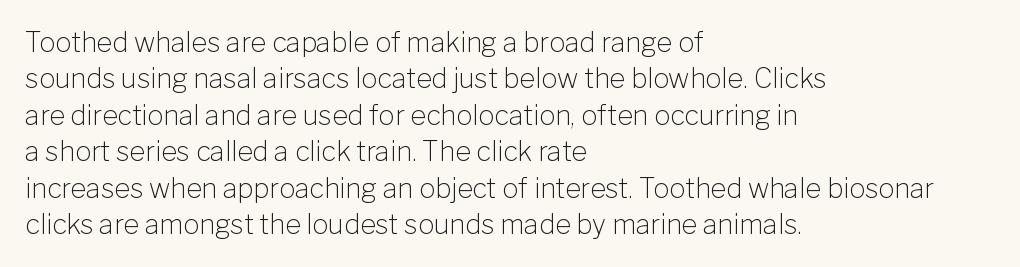
{"italic": "no", "bold": "no", "underline": "no", "align": "left", "line_spacing": "normal", "line_spacing_ratio": 1.35, "letter_spacing": "normal", "letter_spacing_em": 0.0, "glyph_px": 27}
